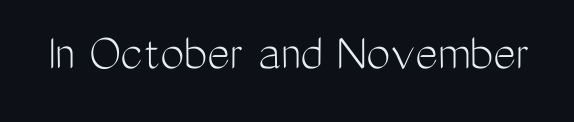
The image shows 54 px light, condensed sans-serif type, upright; set normal letter spacing, not underlined; medium stroke contrast and a medium x-height.
